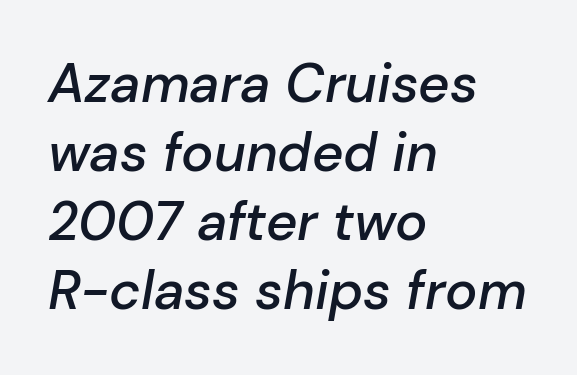
All the whitespace from short lines collects on the right. Normally led — the rows are evenly, conventionally spaced. Standard letterfit; no display-style spreading of the glyphs. The typesetting leans somewhat heavy: a semibold. The passage shown is typed in a proportional face where columns would drift.
